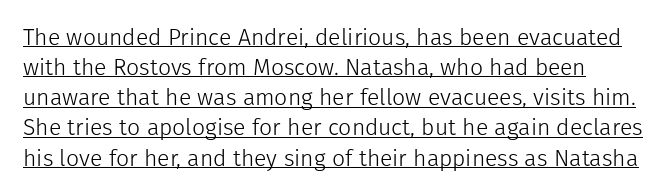
Q: Is the text bold? A: No.
Q: Is the text italic (slanted)? A: No, it is upright.
Q: Is the text underlined? A: Yes.
Q: Is the spacing between letters normal or unusually wide? A: Normal.
Q: Is the spacing between lines tight, normal or loose? A: Normal.
